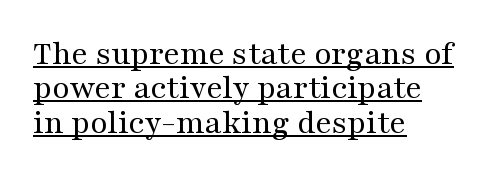
{"serif": "yes", "italic": "no", "bold": "no", "weight": "regular", "width": "wide", "stroke_contrast": "medium", "x_height": "medium", "monospaced": "no", "underline": "yes", "align": "left", "line_spacing": "tight", "line_spacing_ratio": 0.98, "letter_spacing": "normal", "letter_spacing_em": 0.0, "glyph_px": 35}
